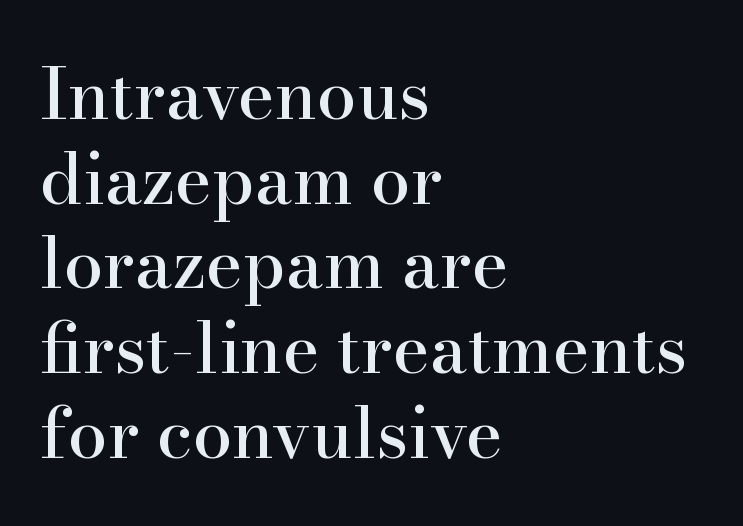
Q: Is the text italic (slanted)? A: No, it is upright.
Q: Is the typeface a serif or a sans-serif typeface? A: Serif.
Q: Is the text underlined? A: No.
Q: How is the paragraph aligned? A: Left-aligned.
Q: Is the spacing between letters normal or unusually wide? A: Normal.
Q: Width (condensed, normal, or wide)? A: Normal.
Q: Stroke contrast? A: High.
Q: x-height? A: Small.
Q: Monospaced? A: No.
